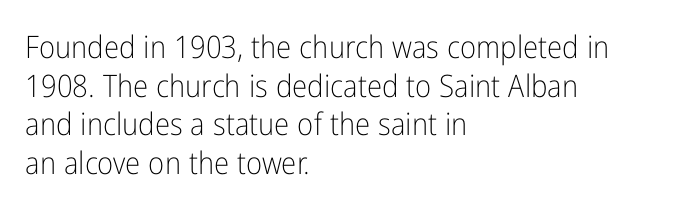
The image shows 31 px light, condensed sans-serif type, upright; set left-aligned, normal line spacing (1.25x), normal letter spacing, not underlined; low stroke contrast and a medium x-height.
